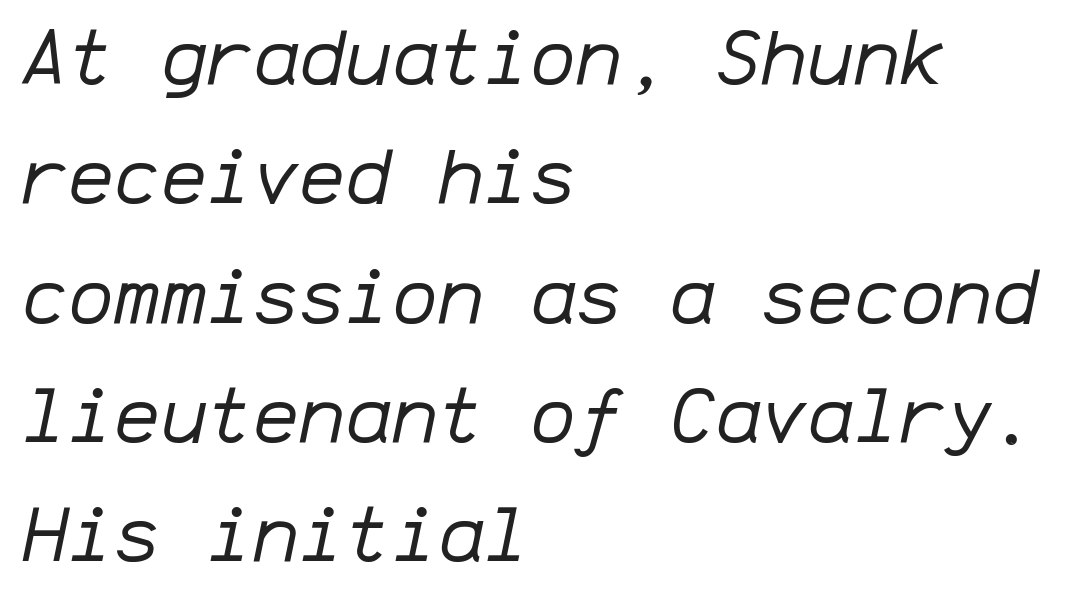
{"italic": "yes", "lean": "right", "slant_degrees": 12, "bold": "no", "weight": "regular", "width": "normal", "stroke_contrast": "low", "x_height": "medium", "monospaced": "yes", "underline": "no", "align": "left", "line_spacing": "normal", "line_spacing_ratio": 1.55, "letter_spacing": "normal", "letter_spacing_em": 0.0, "glyph_px": 77}
